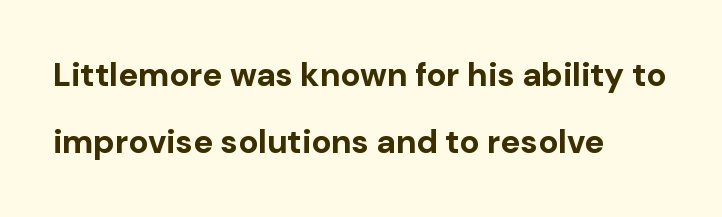
The image shows 33 px bold sans-serif type, upright; set left-aligned, loose line spacing (2.02x), normal letter spacing, not underlined; low stroke contrast and a medium x-height.
